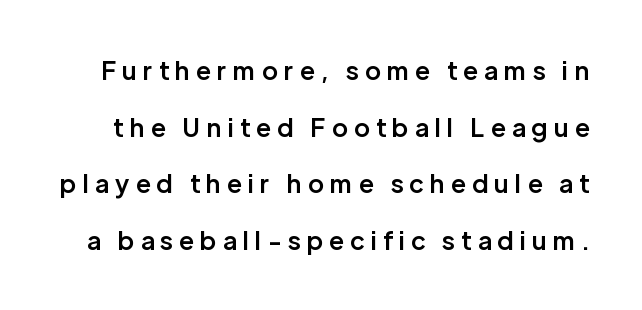
Airy leading. The type sits square on the baseline with zero lean. The passage shown is semibold, sitting just below true bold. The string is rendered with underlining switched off. Observe the wide spacing: letters keep a clear distance from each other.
